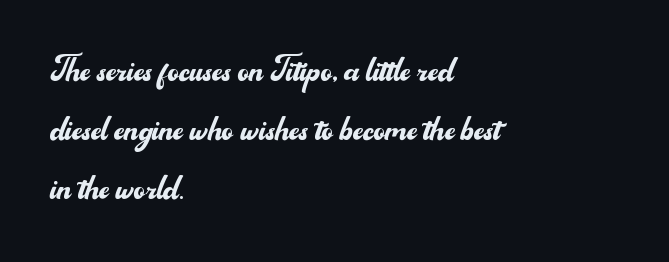
{"serif": "no", "bold": "no", "weight": "regular", "width": "normal", "stroke_contrast": "medium", "x_height": "small", "monospaced": "no", "underline": "no", "align": "left", "line_spacing": "normal", "line_spacing_ratio": 1.37, "letter_spacing": "normal", "letter_spacing_em": 0.0, "glyph_px": 43}
